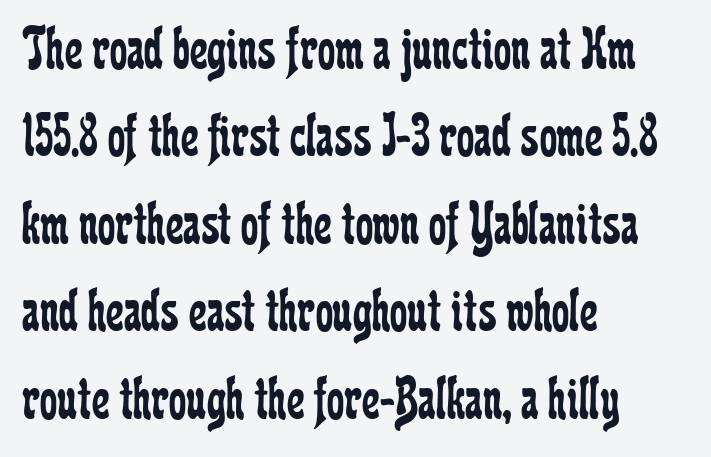
The baseline area is clear. Does extra space separate the letters? No, they use regular spacing. Reading down the block, your eye returns to a fixed left position each line. Weight class: somewhere from thin through regular. The type sits square on the baseline with zero lean. This sample uses a serif face.
